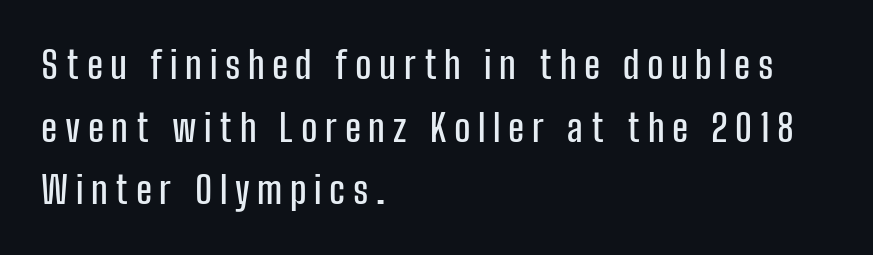
{"serif": "no", "italic": "no", "width": "condensed", "stroke_contrast": "low", "x_height": "medium", "monospaced": "no", "underline": "no", "align": "left", "line_spacing": "normal", "line_spacing_ratio": 1.65, "letter_spacing": "wide", "letter_spacing_em": 0.2, "glyph_px": 38}
